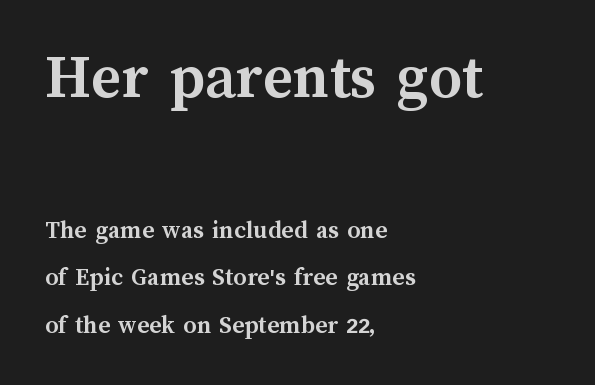
The image shows 65 px semibold type, upright; set left-aligned, line spacing 1.84x, normal letter spacing, not underlined; the first (top) block is 2.5x larger; medium stroke contrast and a medium x-height.
